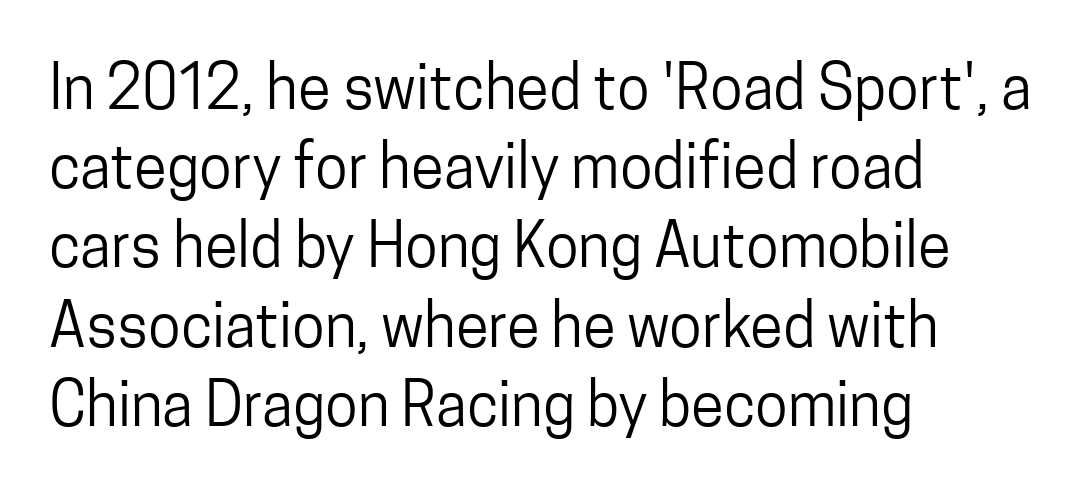
Does the type have serifs? No, each stem ends abruptly. The baseline area is clear. Left-aligned paragraph, ragged on the right. Letter spacing: default.
